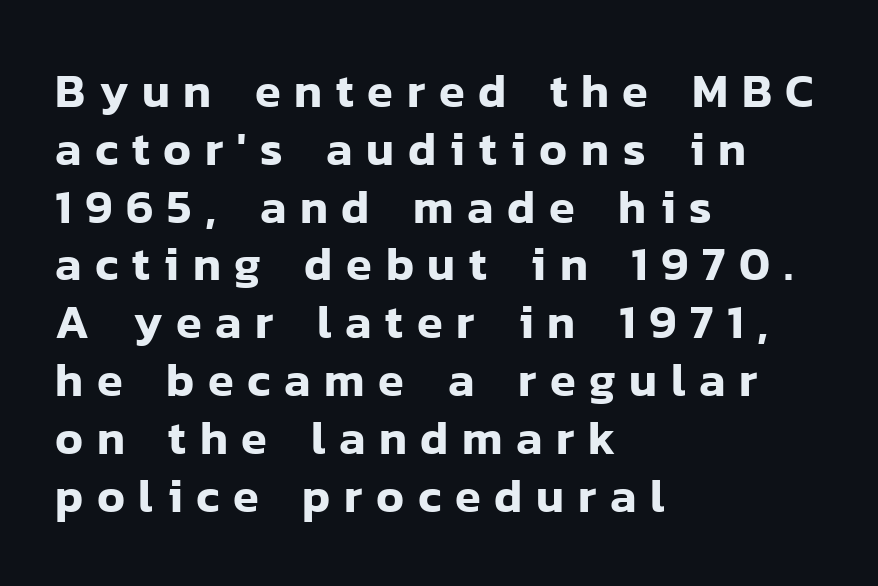
{"serif": "no", "italic": "no", "width": "normal", "stroke_contrast": "low", "x_height": "medium", "monospaced": "no", "underline": "no", "align": "left", "line_spacing_ratio": 1.23, "letter_spacing": "wide", "letter_spacing_em": 0.29, "glyph_px": 47}
